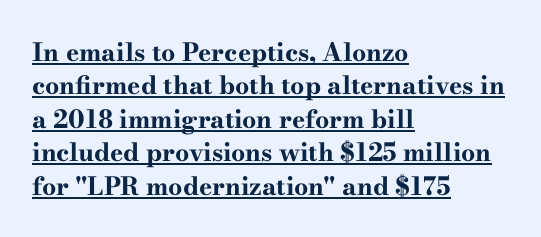
{"italic": "no", "bold": "yes", "underline": "yes", "align": "left", "line_spacing": "normal", "line_spacing_ratio": 1.34, "letter_spacing": "normal", "letter_spacing_em": 0.0, "glyph_px": 25}
